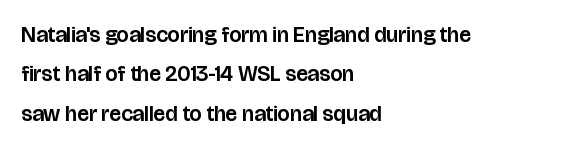
Does the lettering tilt? It doesn't — this is upright. In CSS terms this would be text-align: left. Lines of text with bare space underneath. There is no visible air inserted between adjacent glyphs.
